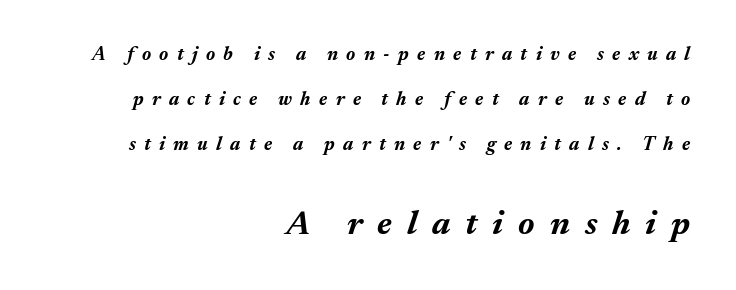
The image shows 34 px bold type, italic (leaning right); set right-aligned, loose line spacing (2.38x), unusually wide letter spacing (+0.44 em), not underlined; the second (bottom) block is 1.79x larger; medium stroke contrast and a medium x-height.
